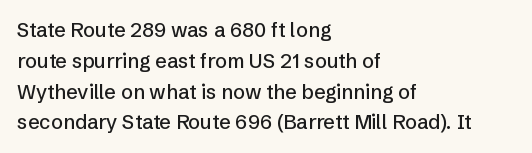
The image shows 20 px text type, upright; set left-aligned, normal line spacing (1.54x), normal letter spacing, not underlined.
